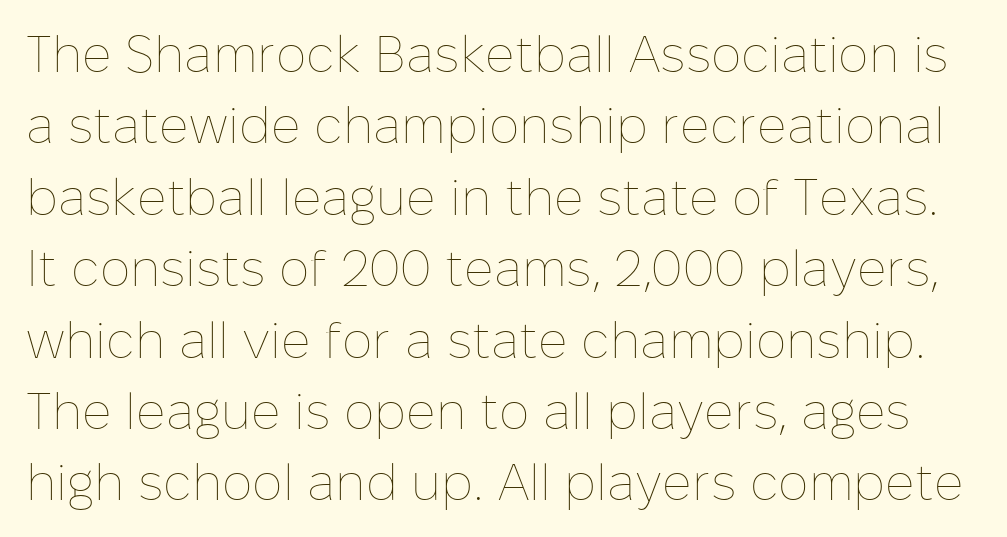
{"italic": "no", "bold": "no", "weight": "thin", "width": "normal", "stroke_contrast": "low", "x_height": "medium", "monospaced": "no", "underline": "no", "line_spacing": "normal", "line_spacing_ratio": 1.4, "letter_spacing": "normal", "letter_spacing_em": 0.0, "glyph_px": 51}
